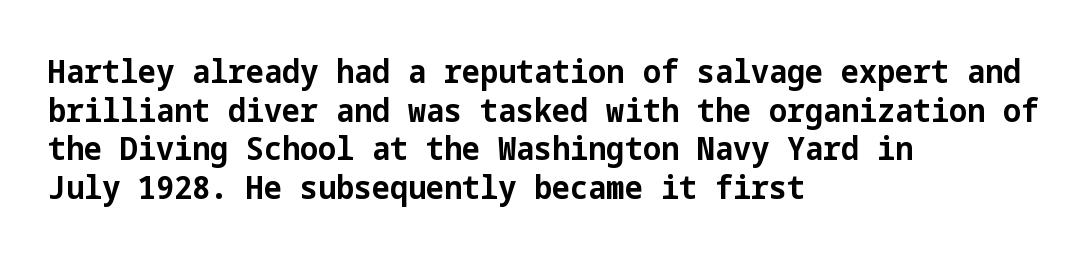
Ascenders rise straight up at ninety degrees. The rag falls on the right side of this text block. Each letter's strokes conclude bluntly, with no projecting serifs. Set as a true bold cut, around the 700 mark. Clear beneath every line of the passage.
